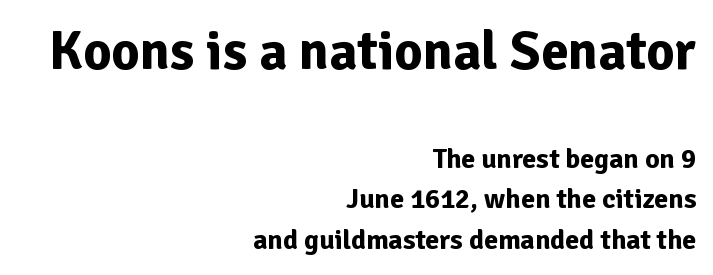
Line spacing here is normal. Regarding serifs, this sample does without them. As a designer I'd log this as weight 700, bold. Every row of glyphs terminates at an identical x-position on the right. Nope, not italic — everything's standing straight.
